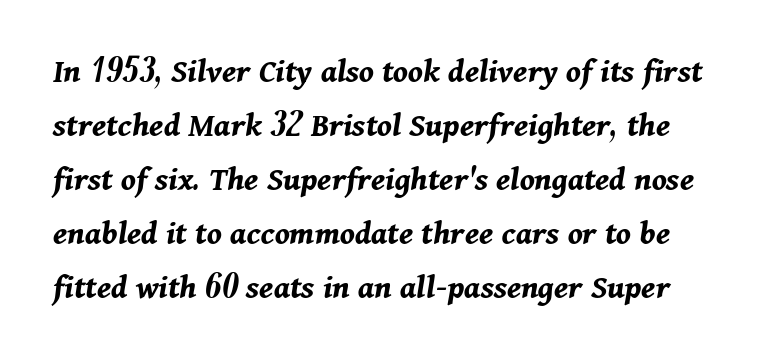
The image shows 35 px bold type, italic (leaning right); set normal line spacing (1.54x), normal letter spacing, not underlined; medium stroke contrast and a medium x-height.
